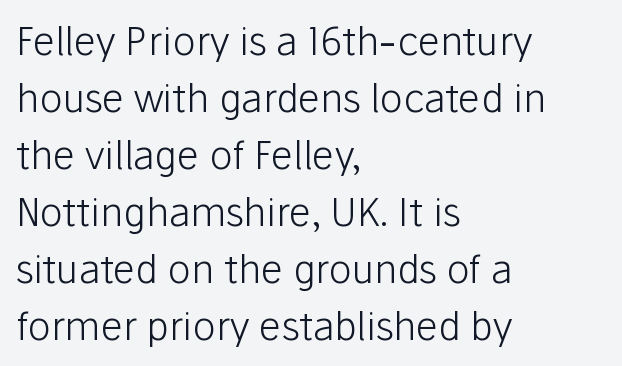
Q: Is the text bold? A: No.
Q: Is the text italic (slanted)? A: No, it is upright.
Q: Is the typeface a serif or a sans-serif typeface? A: Sans-serif.
Q: Is the text underlined? A: No.
Q: How is the paragraph aligned? A: Left-aligned.
Q: Is the spacing between letters normal or unusually wide? A: Normal.
Q: Is the spacing between lines tight, normal or loose? A: Normal.
Q: Width (condensed, normal, or wide)? A: Normal.
Q: Stroke contrast? A: Low.
Q: x-height? A: Medium.
Q: Monospaced? A: No.
